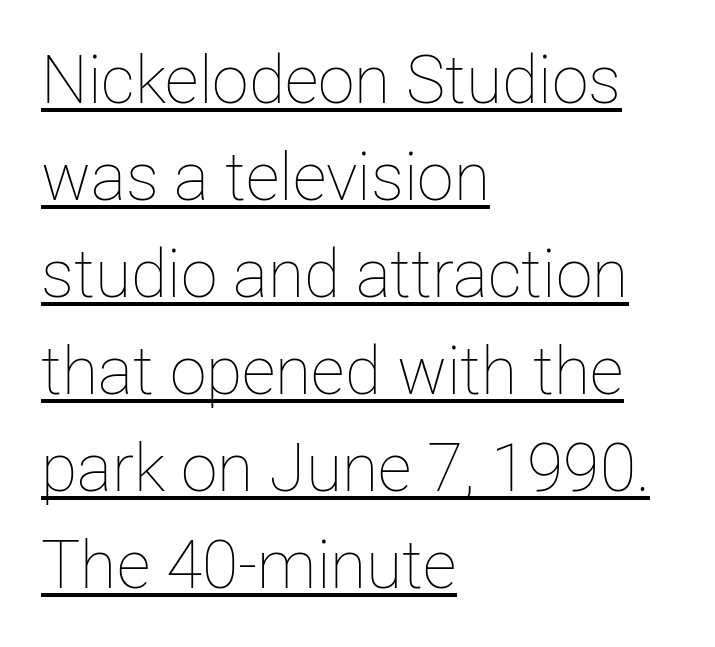
Q: Is the text bold? A: No.
Q: Is the text italic (slanted)? A: No, it is upright.
Q: Is the text underlined? A: Yes.
Q: How is the paragraph aligned? A: Left-aligned.
Q: Is the spacing between letters normal or unusually wide? A: Normal.
Q: Is the spacing between lines tight, normal or loose? A: Normal.
Q: Width (condensed, normal, or wide)? A: Normal.
Q: Stroke contrast? A: Low.
Q: x-height? A: Medium.
Q: Monospaced? A: No.
